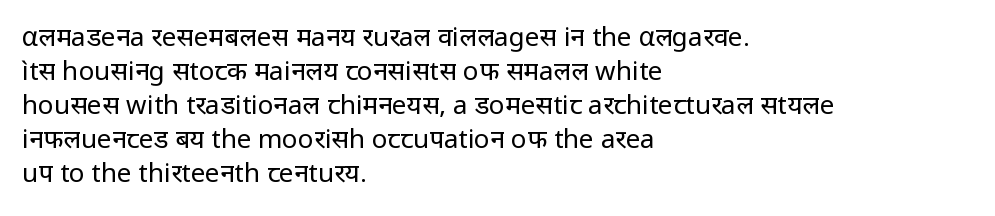
{"italic": "no", "bold": "no", "underline": "no", "align": "left", "line_spacing": "normal", "line_spacing_ratio": 1.31, "letter_spacing": "normal", "letter_spacing_em": 0.0, "glyph_px": 26}
